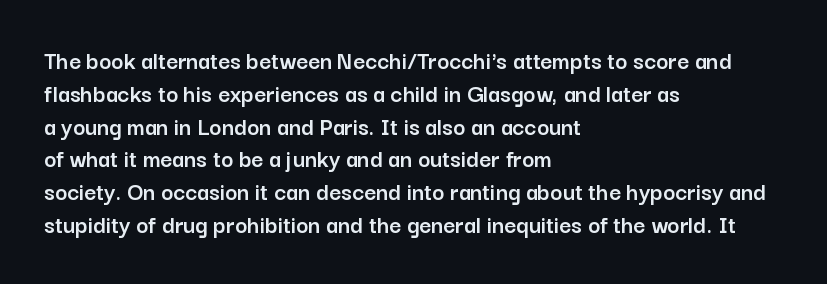
{"italic": "no", "underline": "no", "align": "left", "line_spacing": "normal", "line_spacing_ratio": 1.26, "letter_spacing": "normal", "letter_spacing_em": 0.0, "glyph_px": 26}
